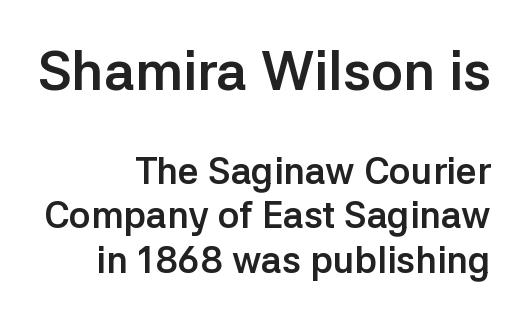
{"serif": "no", "italic": "no", "bold": "yes", "weight": "semibold", "width": "normal", "stroke_contrast": "low", "x_height": "medium", "monospaced": "no", "underline": "no", "align": "right", "line_spacing_ratio": 1.21, "letter_spacing": "normal", "letter_spacing_em": 0.0, "larger_block": "first", "size_ratio": 1.49, "glyph_px": 55}
